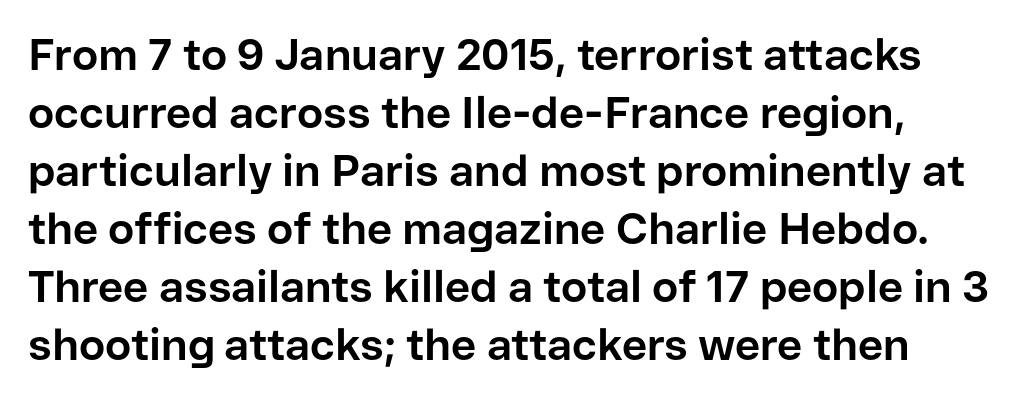
{"serif": "no", "italic": "no", "bold": "yes", "weight": "bold", "width": "normal", "stroke_contrast": "low", "x_height": "medium", "monospaced": "no", "underline": "no", "line_spacing": "normal", "line_spacing_ratio": 1.32, "letter_spacing": "normal", "letter_spacing_em": 0.0, "glyph_px": 44}
